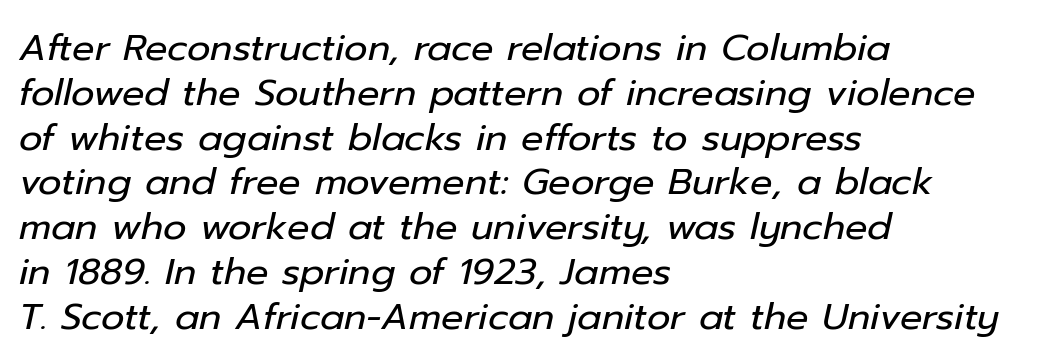
{"italic": "yes", "lean": "right", "slant_degrees": 12, "bold": "no", "weight": "regular", "width": "normal", "stroke_contrast": "low", "x_height": "medium", "monospaced": "no", "underline": "no", "align": "left", "line_spacing_ratio": 1.21, "letter_spacing": "normal", "letter_spacing_em": 0.0, "glyph_px": 37}
